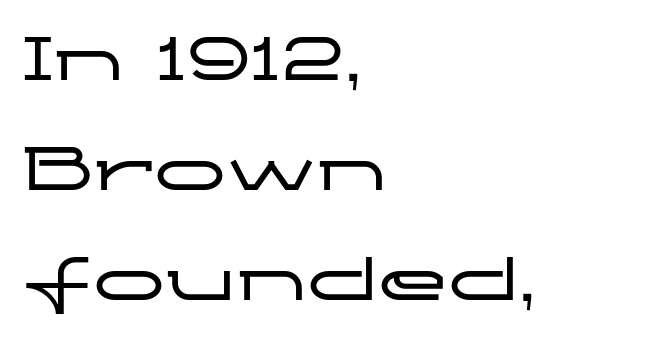
Q: Is the text italic (slanted)? A: No, it is upright.
Q: Is the typeface a serif or a sans-serif typeface? A: Sans-serif.
Q: Is the text underlined? A: No.
Q: How is the paragraph aligned? A: Left-aligned.
Q: Is the spacing between letters normal or unusually wide? A: Normal.
Q: Is the spacing between lines tight, normal or loose? A: Normal.
Q: Width (condensed, normal, or wide)? A: Wide.
Q: Stroke contrast? A: Low.
Q: x-height? A: Medium.
Q: Monospaced? A: No.
